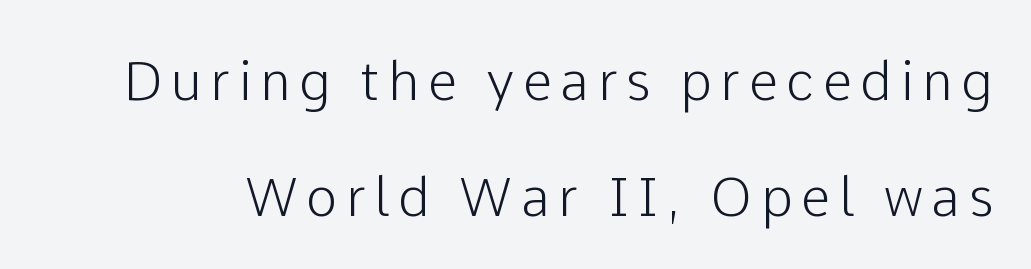
Q: Is the text italic (slanted)? A: No, it is upright.
Q: Is the typeface a serif or a sans-serif typeface? A: Sans-serif.
Q: Is the text underlined? A: No.
Q: Is the spacing between lines tight, normal or loose? A: Loose.
Q: Width (condensed, normal, or wide)? A: Normal.
Q: Stroke contrast? A: Low.
Q: x-height? A: Medium.
Q: Monospaced? A: No.
